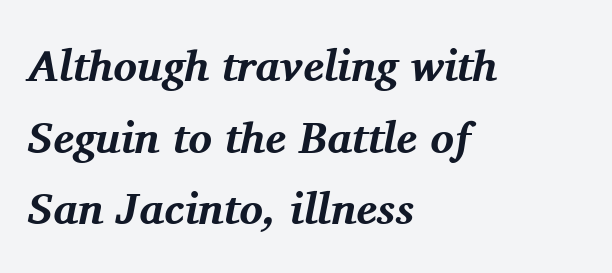
Slant detected: the letters are inclined. The rendering uses natural spacing where letterforms have individual widths. One glance says typical: line gaps are just what's usual. The words here are not underlined. The face used here is seriffed, in the tradition of book romans.
